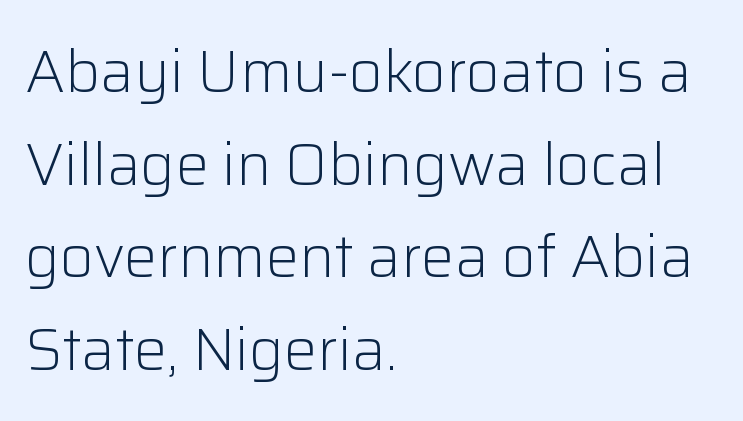
Q: Is the text bold? A: No.
Q: Is the text italic (slanted)? A: No, it is upright.
Q: Is the typeface a serif or a sans-serif typeface? A: Sans-serif.
Q: Is the text underlined? A: No.
Q: How is the paragraph aligned? A: Left-aligned.
Q: Is the spacing between letters normal or unusually wide? A: Normal.
Q: Is the spacing between lines tight, normal or loose? A: Normal.
Q: Width (condensed, normal, or wide)? A: Normal.
Q: Stroke contrast? A: Low.
Q: x-height? A: Medium.
Q: Monospaced? A: No.
